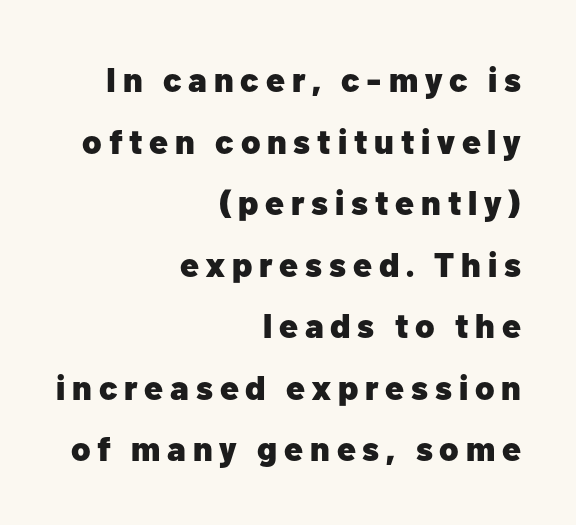
Q: Is the text bold? A: Yes.
Q: Is the text italic (slanted)? A: No, it is upright.
Q: Is the typeface a serif or a sans-serif typeface? A: Sans-serif.
Q: Is the text underlined? A: No.
Q: How is the paragraph aligned? A: Right-aligned.
Q: Is the spacing between letters normal or unusually wide? A: Unusually wide.
Q: Width (condensed, normal, or wide)? A: Normal.
Q: Stroke contrast? A: Low.
Q: x-height? A: Medium.
Q: Monospaced? A: No.
